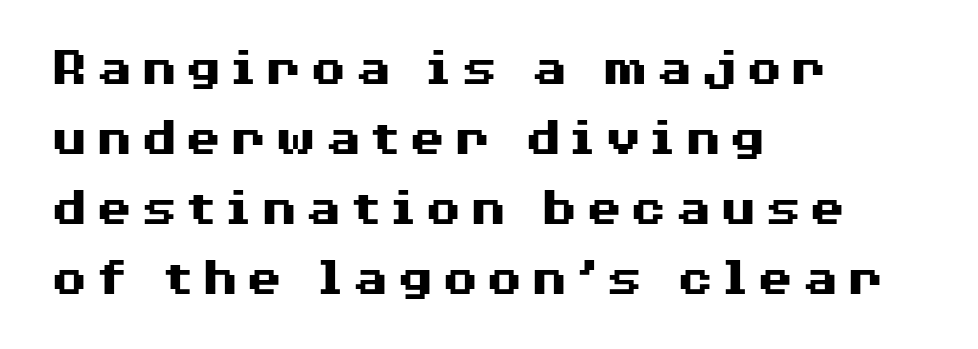
{"serif": "no", "italic": "no", "bold": "yes", "weight": "heavy", "width": "wide", "stroke_contrast": "medium", "x_height": "medium", "monospaced": "no", "underline": "no", "align": "left", "line_spacing": "normal", "line_spacing_ratio": 1.27, "glyph_px": 55}
